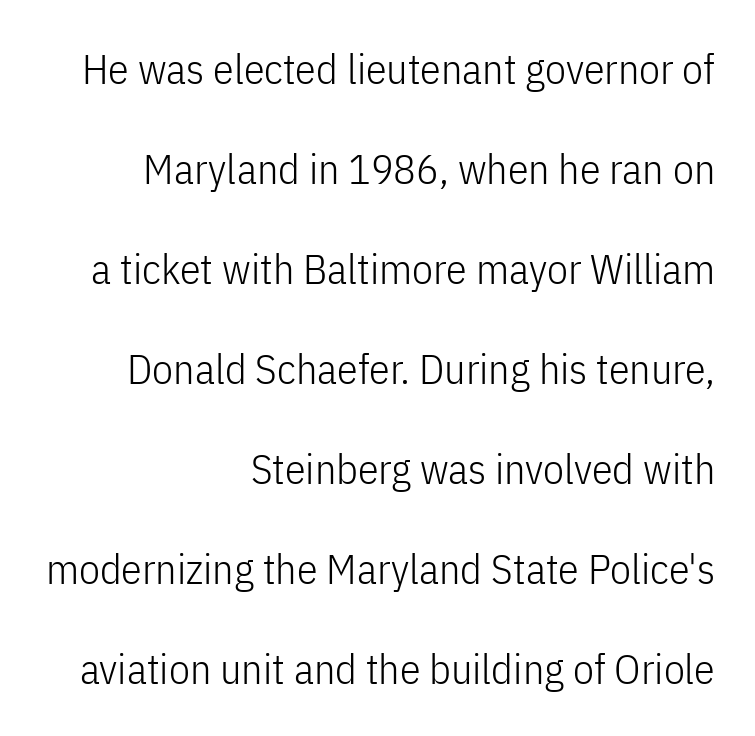
Glance below the letters and you will spot only blank space. This rendering employs a face without finishing strokes, i.e., a sans-serif. The setting favours the right margin, as signatures and pull-quotes sometimes do. Vertical spacing — loose. These glyphs show unthickened strokes, regular width or finer. Inter-character spacing is left at the font's built-in metrics.
